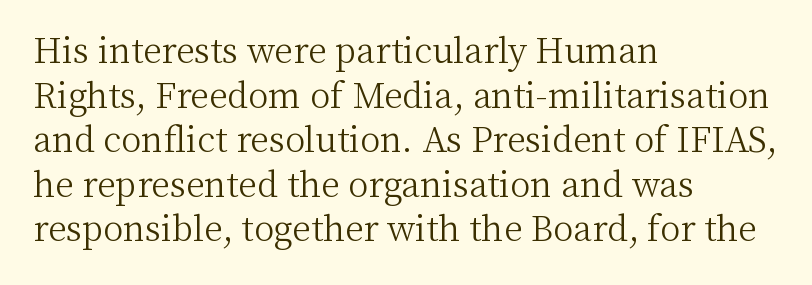
The image shows 34 px light serif type, upright; set left-aligned, normal line spacing (1.31x), normal letter spacing, not underlined; medium stroke contrast and a medium x-height.
